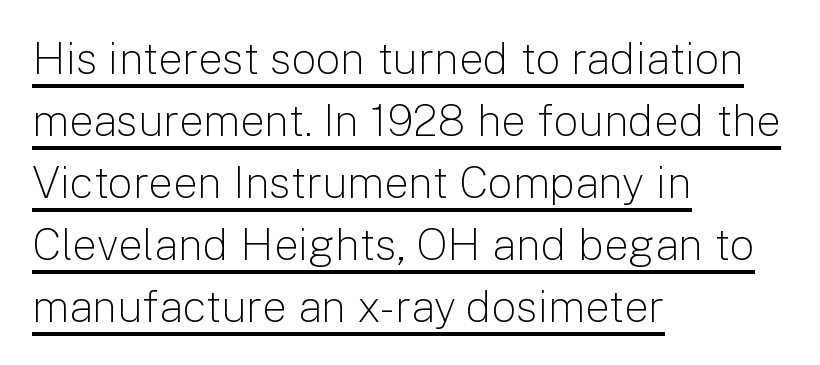
{"serif": "no", "italic": "no", "bold": "no", "weight": "light", "width": "normal", "stroke_contrast": "low", "x_height": "medium", "monospaced": "no", "underline": "yes", "align": "left", "line_spacing": "normal", "line_spacing_ratio": 1.41, "letter_spacing": "normal", "letter_spacing_em": 0.0, "glyph_px": 44}
